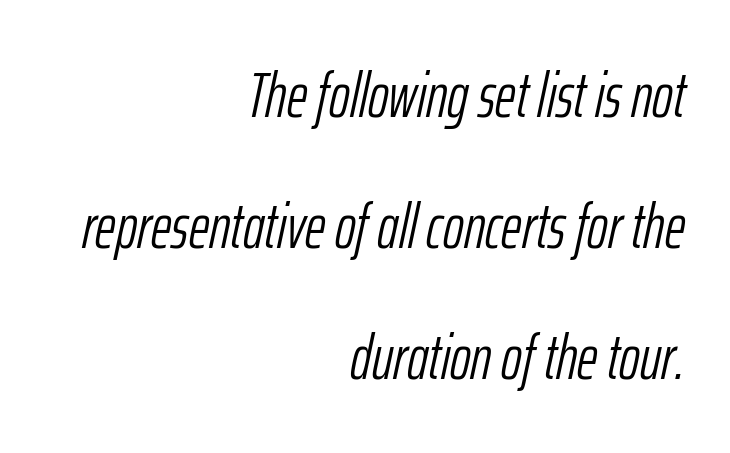
The glyphs are unaccompanied by any horizontal stroke below them. Is there much room between lines? Yes — plenty of vertical air separates them. The rendering keeps characters at their native spacing. Does the copy run flush right? Yes — the right margin is perfectly even. Do the characters align in a grid? No, the font is proportional.
